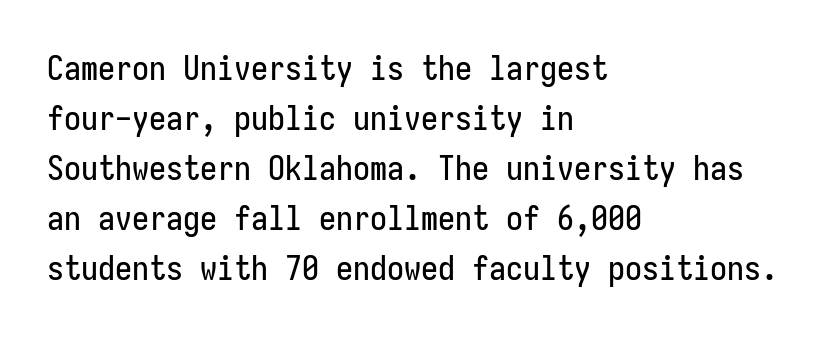
The image shows 34 px condensed sans-serif type, upright, monospaced; set left-aligned, normal line spacing (1.47x), normal letter spacing, not underlined; low stroke contrast and a medium x-height.
